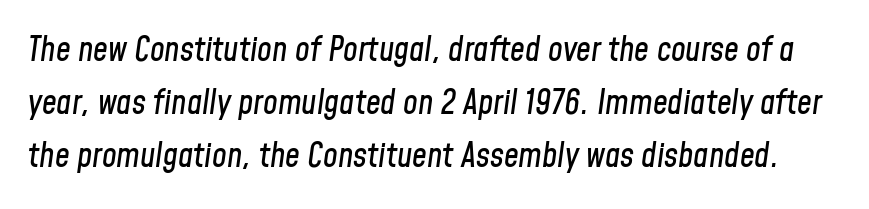
The rendering keeps characters at their native spacing. The specimen reads as italic at a glance. The passage shown is typed in a proportional face where columns would drift. Normally led — the rows are evenly, conventionally spaced. Has an underline been added? It has not.
